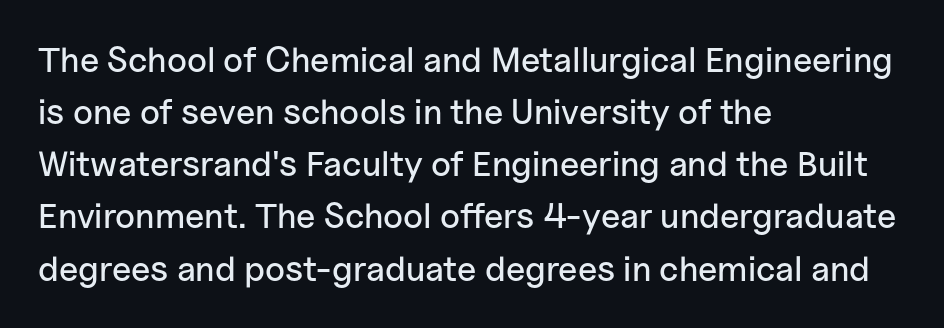
{"serif": "no", "italic": "no", "width": "normal", "stroke_contrast": "low", "x_height": "medium", "monospaced": "no", "underline": "no", "align": "left", "line_spacing": "normal", "line_spacing_ratio": 1.49, "letter_spacing": "normal", "letter_spacing_em": 0.0, "glyph_px": 35}
